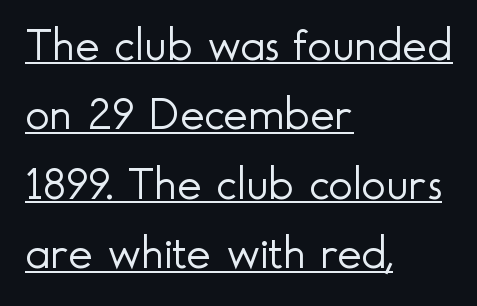
Q: Is the text bold? A: No.
Q: Is the text italic (slanted)? A: No, it is upright.
Q: Is the typeface a serif or a sans-serif typeface? A: Sans-serif.
Q: Is the text underlined? A: Yes.
Q: How is the paragraph aligned? A: Left-aligned.
Q: Is the spacing between letters normal or unusually wide? A: Normal.
Q: Is the spacing between lines tight, normal or loose? A: Normal.
Q: Width (condensed, normal, or wide)? A: Normal.
Q: x-height? A: Small.
Q: Monospaced? A: No.
